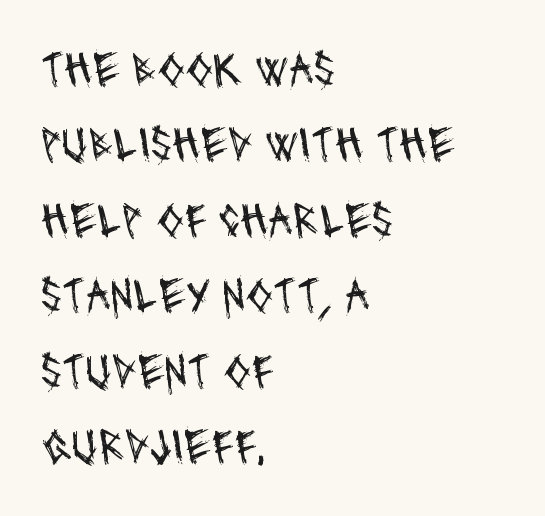
Q: Is the text bold? A: No.
Q: Is the typeface a serif or a sans-serif typeface? A: Sans-serif.
Q: Is the text underlined? A: No.
Q: How is the paragraph aligned? A: Left-aligned.
Q: Is the spacing between letters normal or unusually wide? A: Normal.
Q: Is the spacing between lines tight, normal or loose? A: Normal.
Q: Width (condensed, normal, or wide)? A: Condensed.
Q: Stroke contrast? A: Medium.
Q: x-height? A: Large.
Q: Monospaced? A: No.
